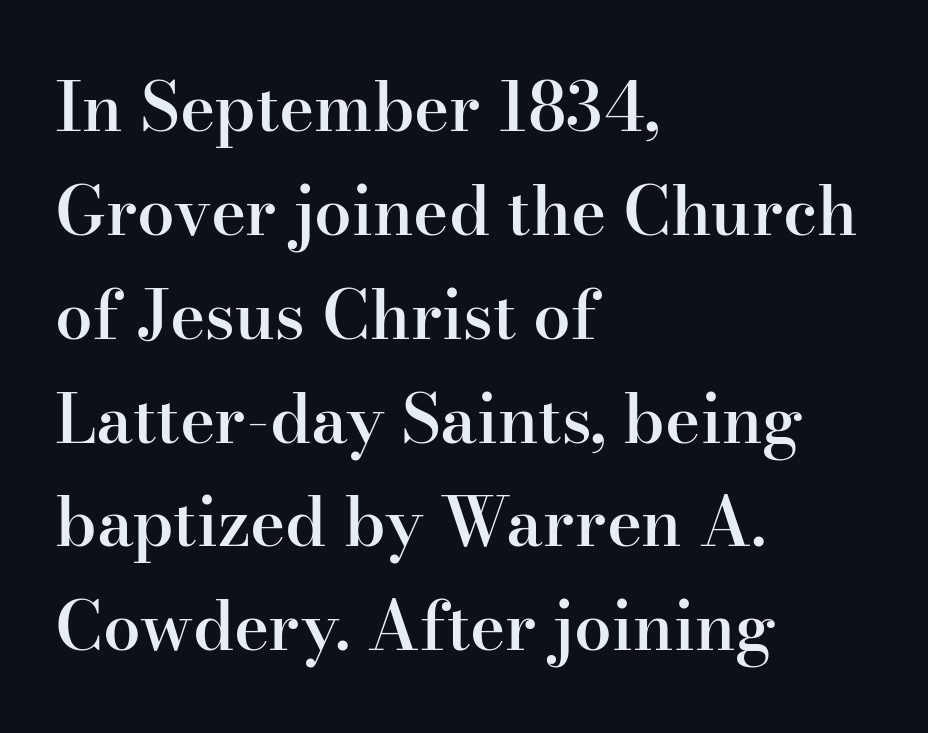
The image shows 67 px semibold serif type, upright; set left-aligned, normal line spacing (1.55x), normal letter spacing, not underlined; high stroke contrast and a small x-height.
